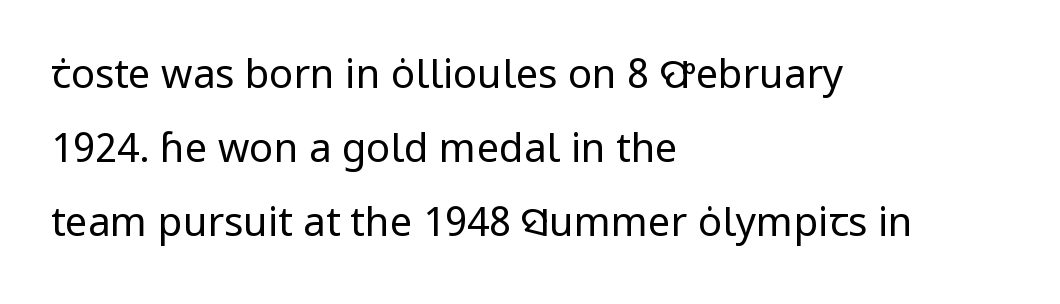
{"serif": "no", "italic": "no", "bold": "no", "weight": "regular", "width": "normal", "stroke_contrast": "low", "x_height": "medium", "monospaced": "no", "underline": "no", "align": "left", "line_spacing_ratio": 1.85, "letter_spacing": "normal", "letter_spacing_em": 0.0, "glyph_px": 40}
